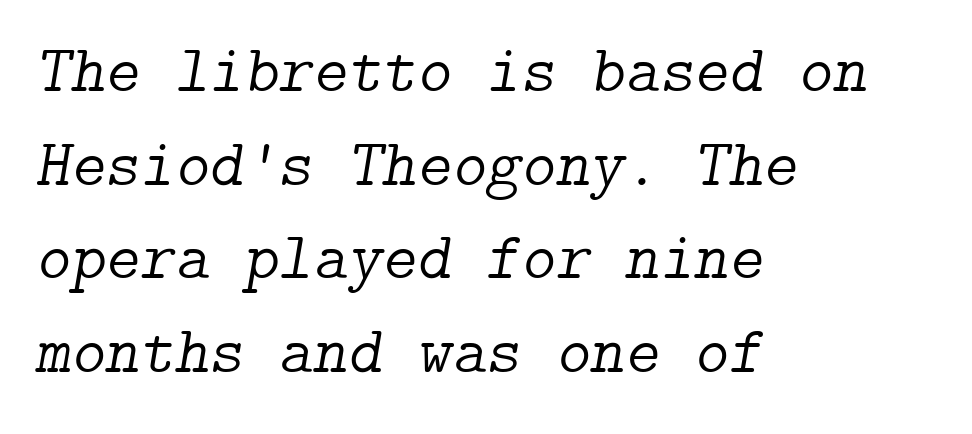
The image shows 66 px light serif type, italic (leaning right); set left-aligned, normal line spacing (1.42x), normal letter spacing, not underlined; low stroke contrast and a medium x-height.
